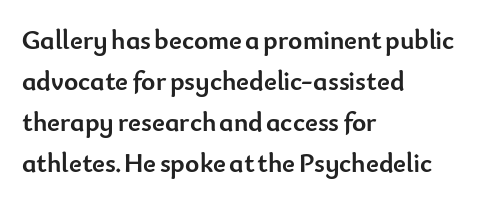
The image shows 27 px bold type, upright; set left-aligned, normal line spacing (1.52x), normal letter spacing, not underlined.
